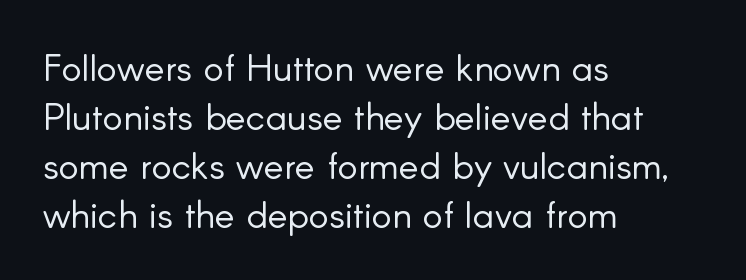
Q: Is the text bold? A: No.
Q: Is the text italic (slanted)? A: No, it is upright.
Q: Is the typeface a serif or a sans-serif typeface? A: Sans-serif.
Q: Is the text underlined? A: No.
Q: How is the paragraph aligned? A: Left-aligned.
Q: Is the spacing between letters normal or unusually wide? A: Normal.
Q: Is the spacing between lines tight, normal or loose? A: Normal.
Q: Width (condensed, normal, or wide)? A: Normal.
Q: Stroke contrast? A: Low.
Q: x-height? A: Small.
Q: Monospaced? A: No.
